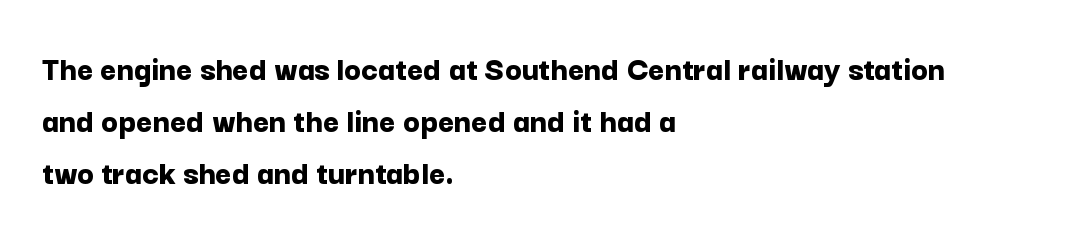
{"serif": "no", "italic": "no", "bold": "yes", "weight": "bold", "width": "normal", "stroke_contrast": "low", "x_height": "medium", "monospaced": "no", "underline": "no", "align": "left", "line_spacing": "normal", "line_spacing_ratio": 1.48, "letter_spacing": "normal", "letter_spacing_em": 0.0, "glyph_px": 35}
